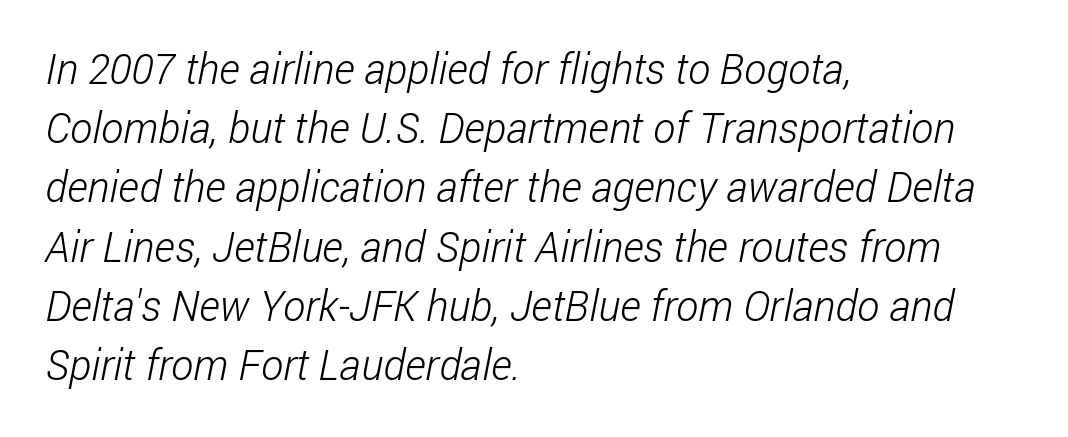
{"serif": "no", "bold": "no", "weight": "light", "width": "condensed", "stroke_contrast": "low", "x_height": "medium", "monospaced": "no", "underline": "no", "align": "left", "line_spacing": "normal", "line_spacing_ratio": 1.41, "letter_spacing": "normal", "letter_spacing_em": 0.0, "glyph_px": 42}
